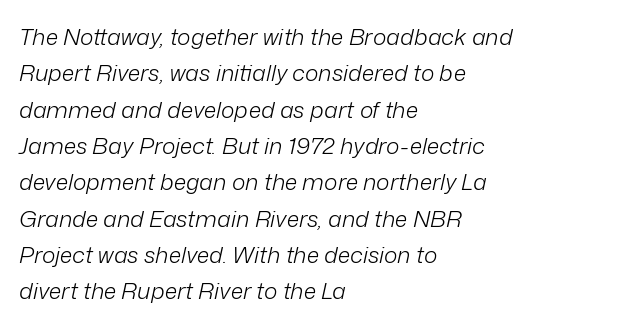
Only glyphs here, with clear space below each row. The cut favours lightness, reaching ordinary text weight at its darkest. Which margin do the lines hug? The left one — the right edge is uneven. The face used here is rendered with its standard letterfit.
